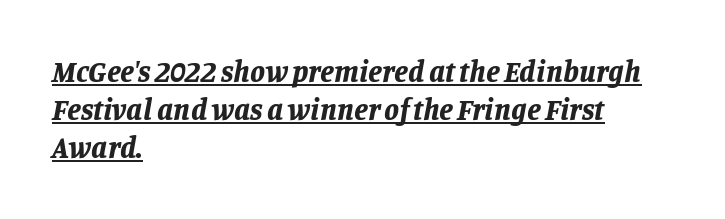
The image shows 30 px bold type, italic (leaning right); set left-aligned, normal line spacing (1.27x), normal letter spacing, underlined; low stroke contrast and a large x-height.
